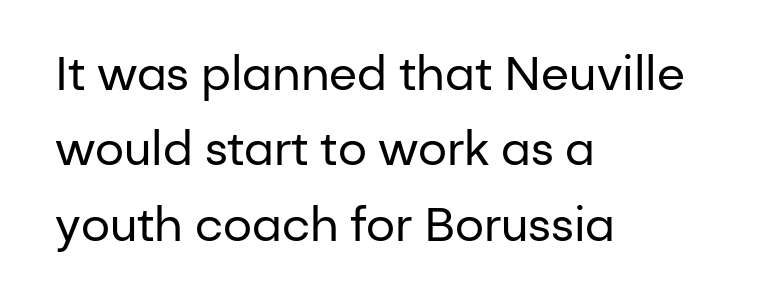
The image shows 46 px regular-weight sans-serif type, upright; set left-aligned, normal line spacing (1.64x), normal letter spacing, not underlined; low stroke contrast and a medium x-height.
